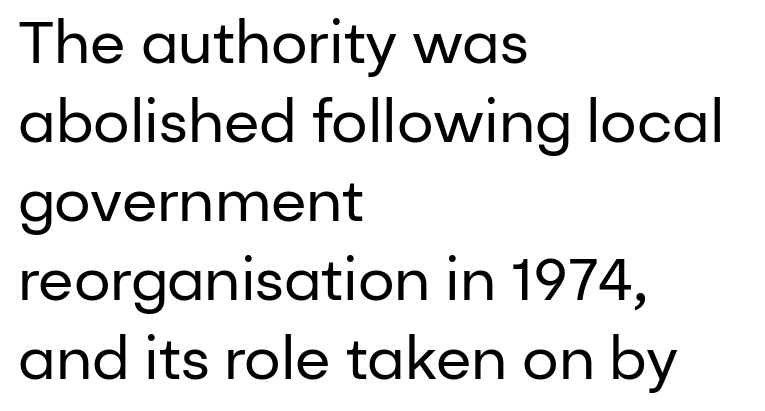
Q: Is the text bold? A: No.
Q: Is the text italic (slanted)? A: No, it is upright.
Q: Is the typeface a serif or a sans-serif typeface? A: Sans-serif.
Q: Is the text underlined? A: No.
Q: How is the paragraph aligned? A: Left-aligned.
Q: Is the spacing between letters normal or unusually wide? A: Normal.
Q: Is the spacing between lines tight, normal or loose? A: Normal.
Q: Width (condensed, normal, or wide)? A: Normal.
Q: Stroke contrast? A: Low.
Q: x-height? A: Medium.
Q: Monospaced? A: No.
